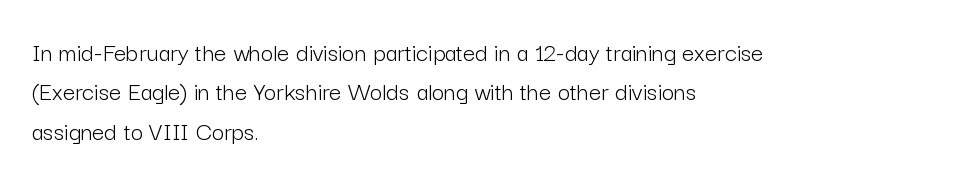
{"italic": "no", "bold": "no", "underline": "no", "align": "left", "line_spacing": "normal", "line_spacing_ratio": 1.46, "letter_spacing": "normal", "letter_spacing_em": 0.0, "glyph_px": 27}
